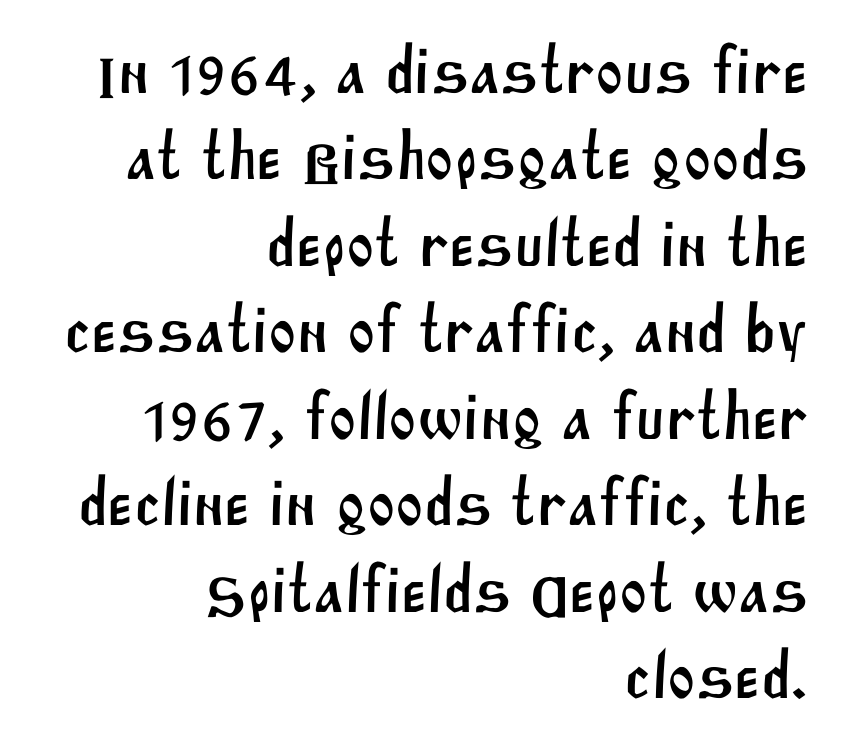
How would I describe the line gaps? Plain and ordinary. Do the characters align in a grid? No, the font is proportional. The passage shown is typeset with a sans-serif family. Tracking here is standard; glyphs follow each other at the usual distance. The setting favours the right margin, as signatures and pull-quotes sometimes do. Any mark beneath the type? The region is blank.
